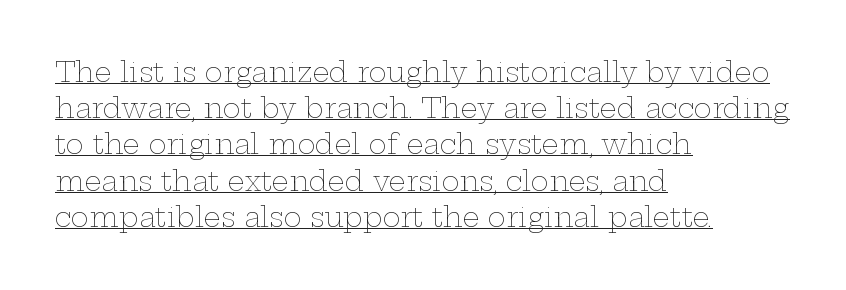
{"italic": "no", "bold": "no", "underline": "yes", "align": "left", "line_spacing": "normal", "line_spacing_ratio": 1.34, "letter_spacing": "normal", "letter_spacing_em": 0.0, "glyph_px": 27}
